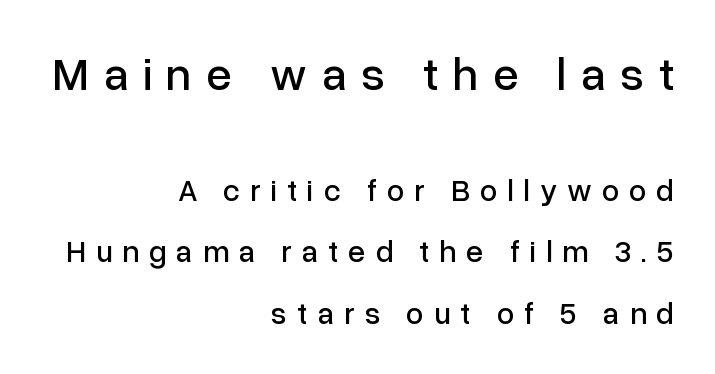
{"serif": "no", "italic": "no", "width": "normal", "stroke_contrast": "low", "x_height": "medium", "monospaced": "no", "underline": "no", "align": "right", "line_spacing": "loose", "line_spacing_ratio": 1.97, "letter_spacing": "wide", "letter_spacing_em": 0.32, "larger_block": "first", "size_ratio": 1.48, "glyph_px": 46}
